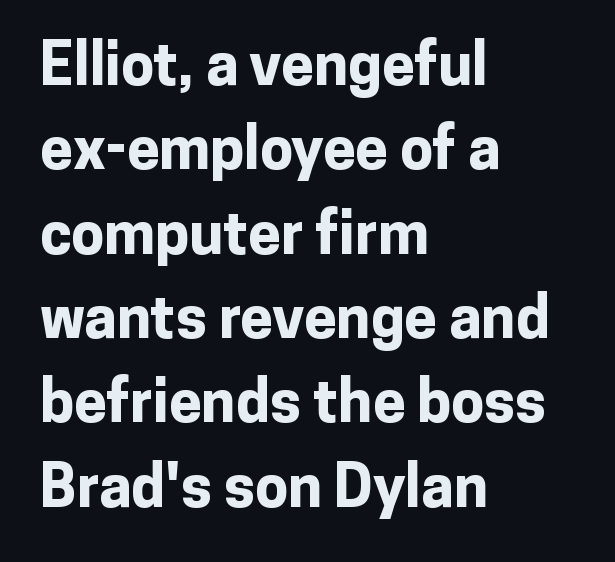
You could not count columns in this text — the font is proportionally spaced. The vertical gap from one line to the next is medium. These words are printed bold, with thick strokes throughout. Note: no serifs on the glyphs.
